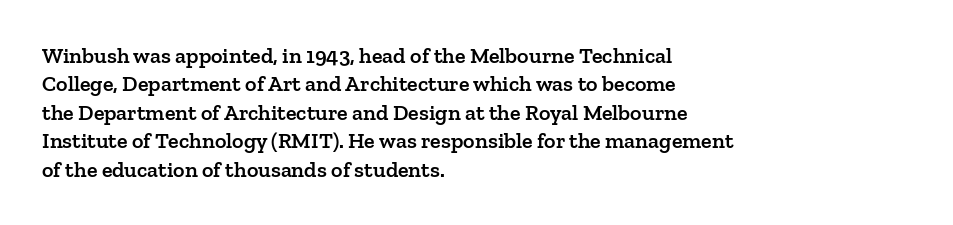
Q: Is the text bold? A: Semi-bold.
Q: Is the text italic (slanted)? A: No, it is upright.
Q: Is the text underlined? A: No.
Q: How is the paragraph aligned? A: Left-aligned.
Q: Is the spacing between letters normal or unusually wide? A: Normal.
Q: Is the spacing between lines tight, normal or loose? A: Normal.
